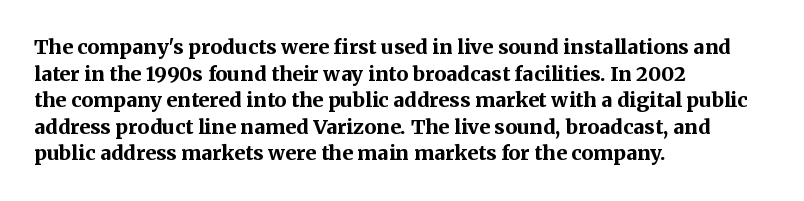
Q: Is the text bold? A: Yes.
Q: Is the text italic (slanted)? A: No, it is upright.
Q: Is the text underlined? A: No.
Q: How is the paragraph aligned? A: Left-aligned.
Q: Is the spacing between letters normal or unusually wide? A: Normal.
Q: Is the spacing between lines tight, normal or loose? A: Normal.
